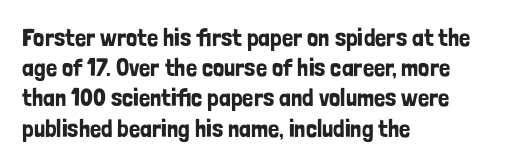
Standard letterfit; no display-style spreading of the glyphs. A typesetter would mark this as roman, not italic. Does the copy run flush right? No — it runs flush left. Words float on clear page, feet unadorned.
